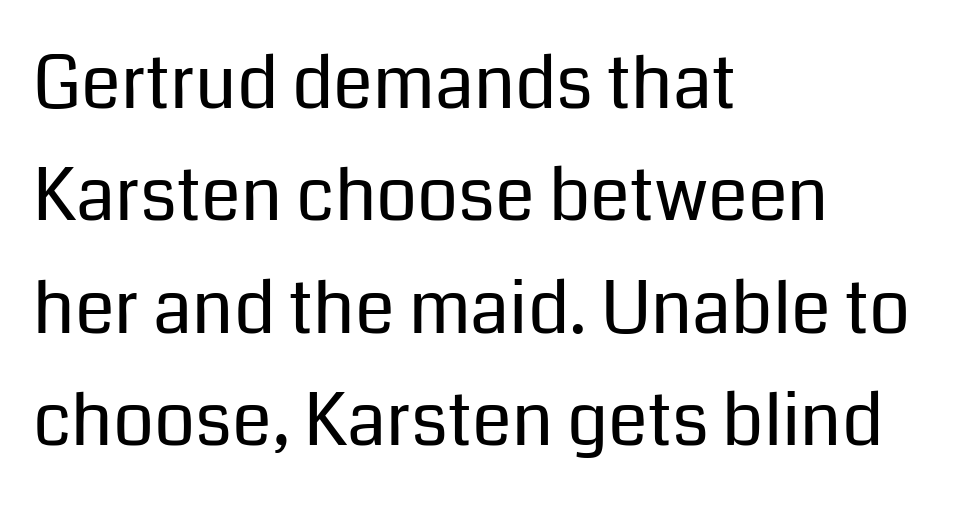
Q: Is the text bold? A: No.
Q: Is the text italic (slanted)? A: No, it is upright.
Q: Is the typeface a serif or a sans-serif typeface? A: Sans-serif.
Q: Is the text underlined? A: No.
Q: How is the paragraph aligned? A: Left-aligned.
Q: Is the spacing between letters normal or unusually wide? A: Normal.
Q: Is the spacing between lines tight, normal or loose? A: Normal.
Q: Width (condensed, normal, or wide)? A: Normal.
Q: Stroke contrast? A: Low.
Q: x-height? A: Medium.
Q: Monospaced? A: No.
